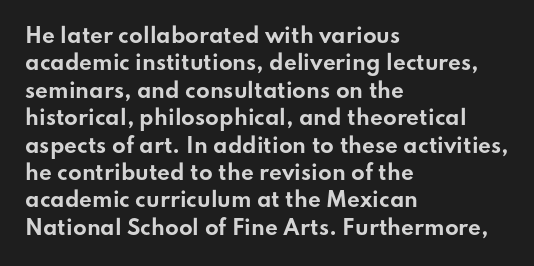
Here the glyphs are tracked normally, forming tight word shapes. The lettering stays uniformly vertical, giving the passage a roman look. The strokes are fattened all the way to bold. This sample keeps an unexceptional amount of space between lines. Underline: absent.
